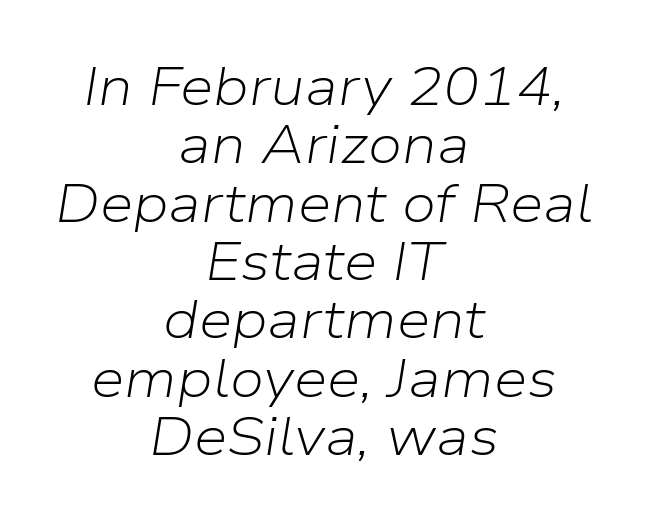
The image shows 54 px light type, italic (leaning right); set centered, tight line spacing (1.08x), normal letter spacing, not underlined; low stroke contrast and a medium x-height.
